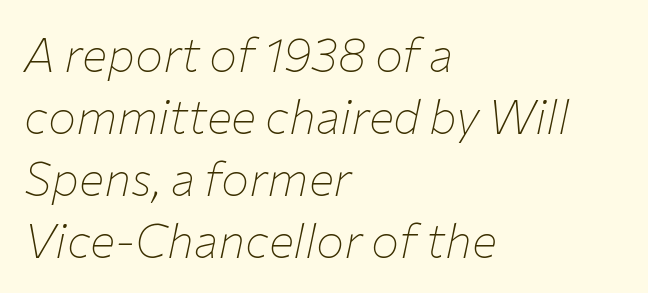
The image shows 47 px thin type, italic (leaning right); set left-aligned, normal line spacing (1.32x), normal letter spacing, not underlined; low stroke contrast and a medium x-height.
